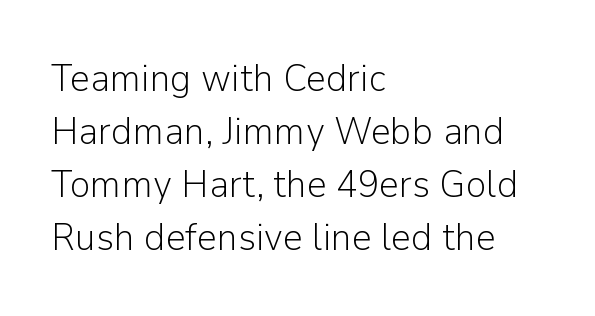
The type family on display is of the sans-serif kind. Each row of text sits above clean, open space. Where is the straight margin? On the left. The face used here is proportionally spaced, like ordinary book or web type. Regular leading. Italic? Not at all — the glyphs are vertical.
